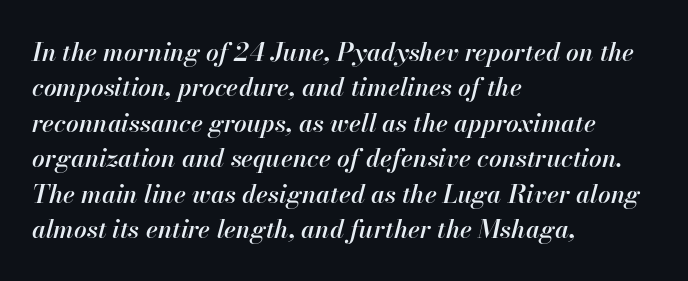
{"italic": "yes", "lean": "right", "slant_degrees": 13, "bold": "semi", "underline": "no", "align": "left", "line_spacing": "normal", "line_spacing_ratio": 1.42, "letter_spacing": "normal", "letter_spacing_em": 0.0, "glyph_px": 25}
